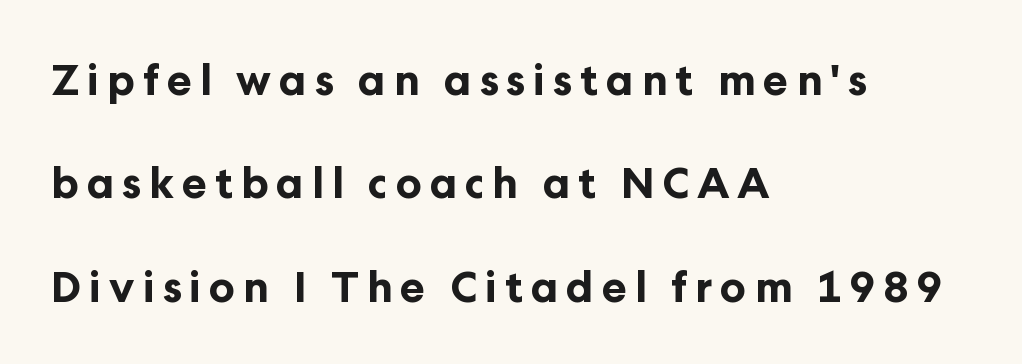
{"serif": "no", "italic": "no", "bold": "yes", "weight": "bold", "width": "normal", "stroke_contrast": "low", "x_height": "medium", "monospaced": "no", "underline": "no", "align": "left", "line_spacing": "loose", "line_spacing_ratio": 2.46, "glyph_px": 42}
